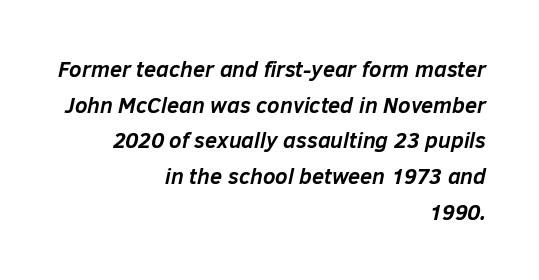
Q: Is the text bold? A: Yes.
Q: Is the text italic (slanted)? A: Yes, it leans right by about 12 degrees.
Q: Is the text underlined? A: No.
Q: How is the paragraph aligned? A: Right-aligned.
Q: Is the spacing between letters normal or unusually wide? A: Normal.
Q: Is the spacing between lines tight, normal or loose? A: Normal.
